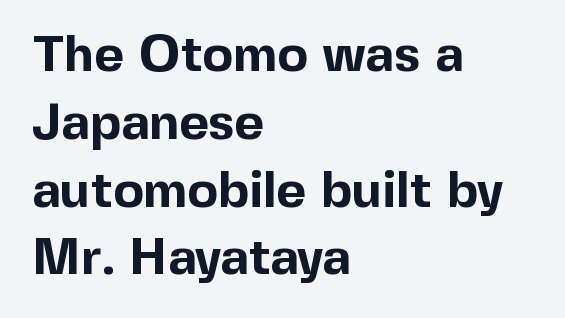
In terms of posture, this sample is upright. I'd describe the lettering as bold — thick and assertive. A typesetter would call this zero additional tracking. You could not count columns in this text — the font is proportionally spaced.
